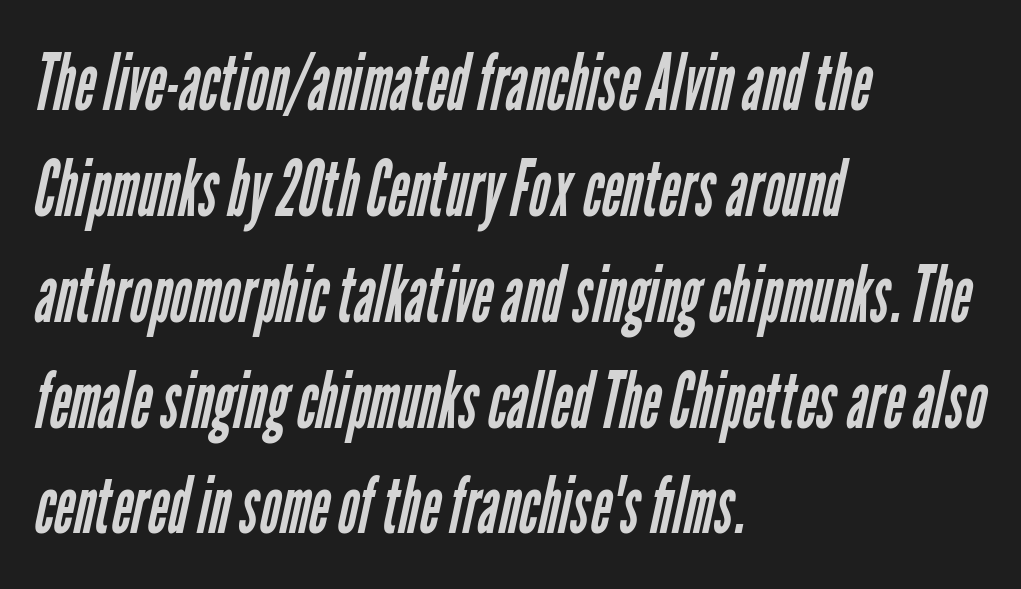
{"serif": "no", "bold": "no", "weight": "regular", "width": "condensed", "stroke_contrast": "low", "x_height": "medium", "monospaced": "no", "underline": "no", "align": "left", "line_spacing": "normal", "line_spacing_ratio": 1.34, "letter_spacing": "normal", "letter_spacing_em": 0.0, "glyph_px": 79}
